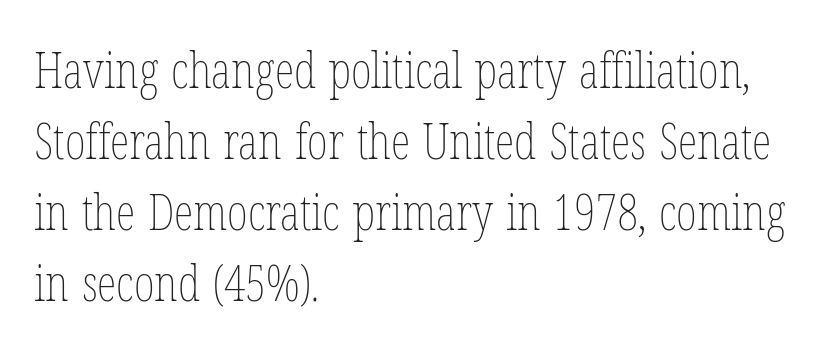
{"italic": "no", "bold": "no", "weight": "thin", "width": "condensed", "stroke_contrast": "low", "x_height": "medium", "monospaced": "no", "underline": "no", "align": "left", "line_spacing": "normal", "line_spacing_ratio": 1.42, "letter_spacing": "normal", "letter_spacing_em": 0.0, "glyph_px": 50}
